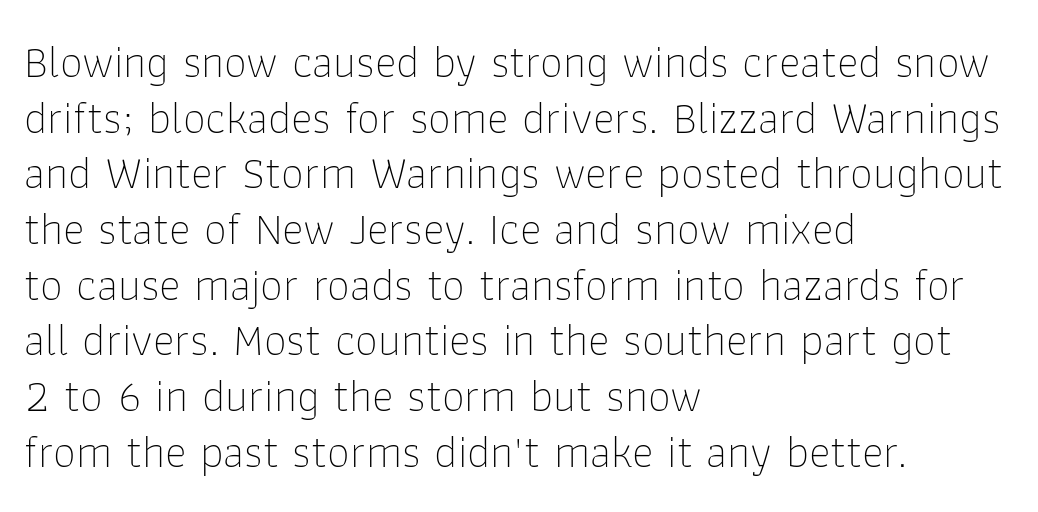
Q: Is the text bold? A: No.
Q: Is the text italic (slanted)? A: No, it is upright.
Q: Is the typeface a serif or a sans-serif typeface? A: Sans-serif.
Q: Is the text underlined? A: No.
Q: How is the paragraph aligned? A: Left-aligned.
Q: Is the spacing between letters normal or unusually wide? A: Normal.
Q: Width (condensed, normal, or wide)? A: Normal.
Q: Stroke contrast? A: Low.
Q: x-height? A: Medium.
Q: Monospaced? A: No.
